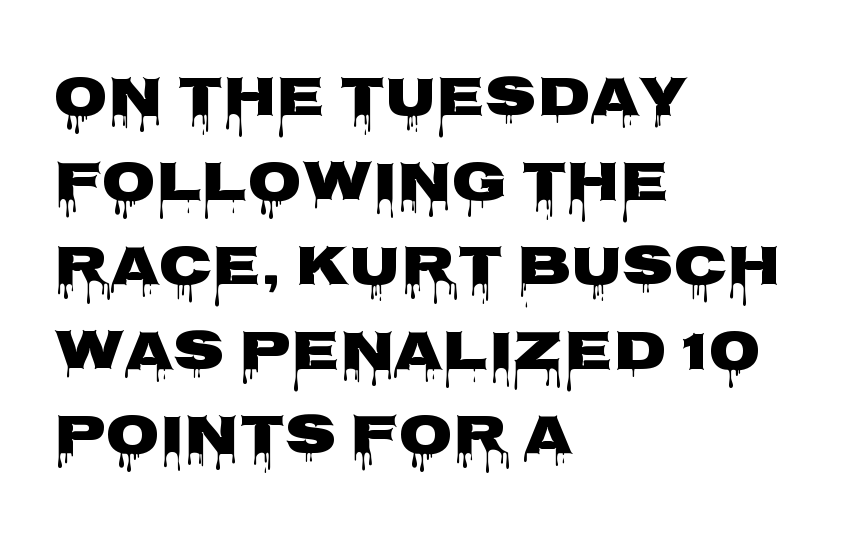
{"serif": "no", "italic": "no", "bold": "yes", "weight": "heavy", "width": "wide", "stroke_contrast": "low", "x_height": "large", "monospaced": "no", "underline": "no", "align": "left", "line_spacing": "normal", "line_spacing_ratio": 1.51, "letter_spacing": "normal", "letter_spacing_em": 0.0, "glyph_px": 56}
